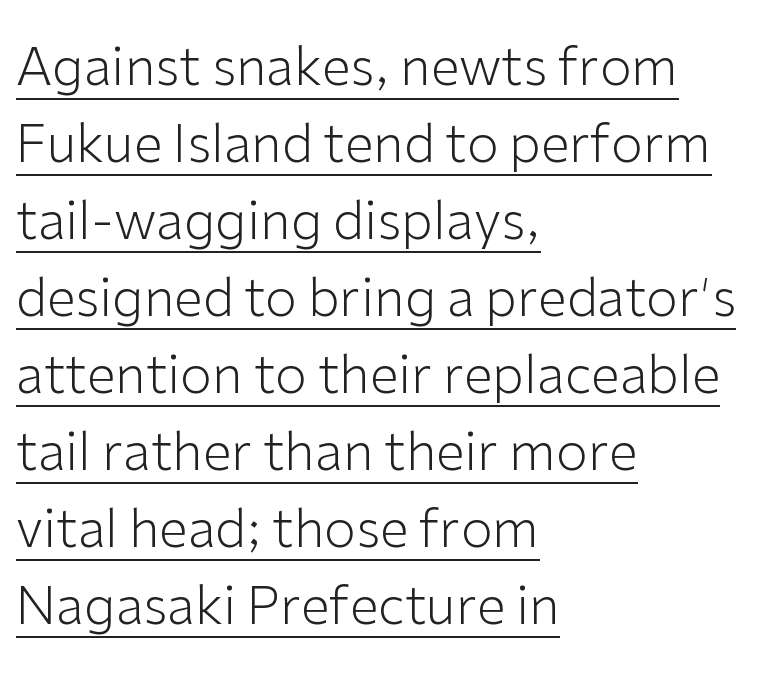
{"serif": "no", "italic": "no", "bold": "no", "weight": "light", "width": "normal", "stroke_contrast": "low", "x_height": "medium", "monospaced": "no", "underline": "yes", "align": "left", "line_spacing": "normal", "line_spacing_ratio": 1.48, "letter_spacing": "normal", "letter_spacing_em": 0.0, "glyph_px": 52}
